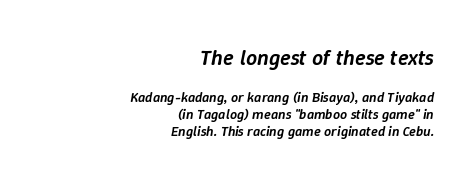
{"italic": "yes", "lean": "right", "slant_degrees": 9, "bold": "semi", "underline": "no", "align": "right", "line_spacing_ratio": 1.23, "letter_spacing": "normal", "letter_spacing_em": 0.0, "larger_block": "first", "size_ratio": 1.57, "glyph_px": 22}
